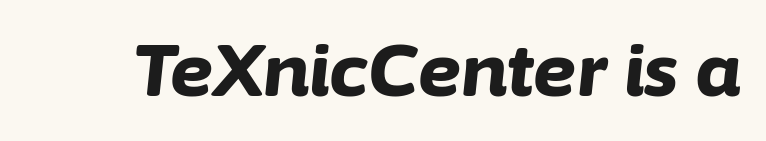
Q: Is the text bold? A: Yes.
Q: Is the text italic (slanted)? A: Yes, it leans right by about 6 degrees.
Q: Is the text underlined? A: No.
Q: Is the spacing between letters normal or unusually wide? A: Normal.
Q: Width (condensed, normal, or wide)? A: Normal.
Q: Stroke contrast? A: Low.
Q: x-height? A: Medium.
Q: Monospaced? A: No.
